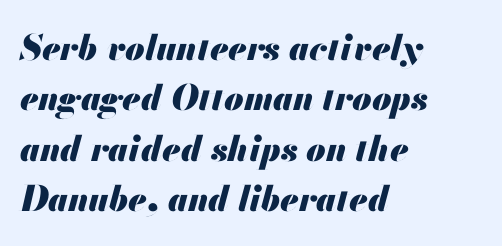
The image shows 35 px heavy type, italic (leaning right); set left-aligned, normal line spacing (1.44x), normal letter spacing, not underlined; medium stroke contrast and a small x-height.
